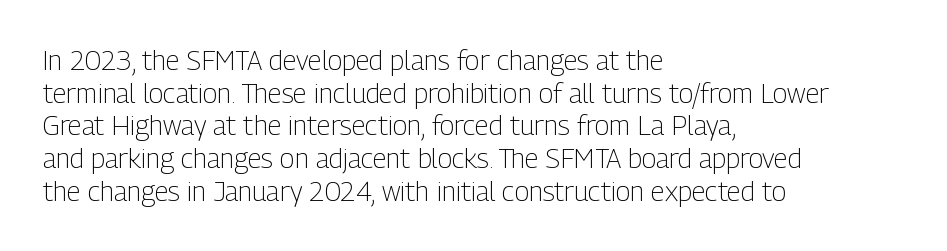
The image shows 27 px text type, upright; set left-aligned, line spacing 1.21x, normal letter spacing, not underlined.
